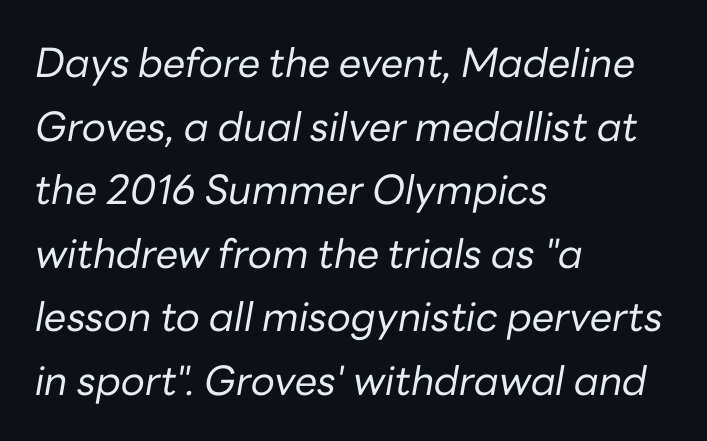
The image shows 40 px regular-weight type, italic (leaning right); set left-aligned, normal line spacing (1.59x), normal letter spacing, not underlined; low stroke contrast and a medium x-height.
